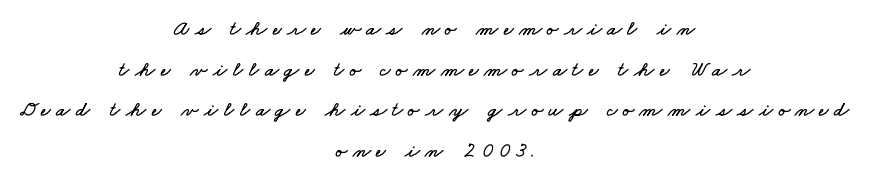
The gap between lines stays unmarked. These lines stand farther apart than default settings would place them. A centered setting, common on invitations and titles, is used for this passage. Tracking here is generous; glyphs stand well apart from one another.
